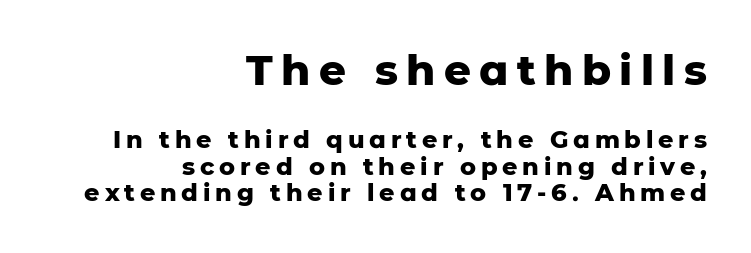
Q: Is the text bold? A: Yes.
Q: Is the text italic (slanted)? A: No, it is upright.
Q: Is the typeface a serif or a sans-serif typeface? A: Sans-serif.
Q: Is the text underlined? A: No.
Q: How is the paragraph aligned? A: Right-aligned.
Q: Is the spacing between letters normal or unusually wide? A: Unusually wide.
Q: Is the spacing between lines tight, normal or loose? A: Tight.
Q: Which block of text is set in a larger size, the first (top) or the second (bottom)? A: The first (top) one.
Q: Width (condensed, normal, or wide)? A: Normal.
Q: Stroke contrast? A: Low.
Q: x-height? A: Medium.
Q: Monospaced? A: No.
